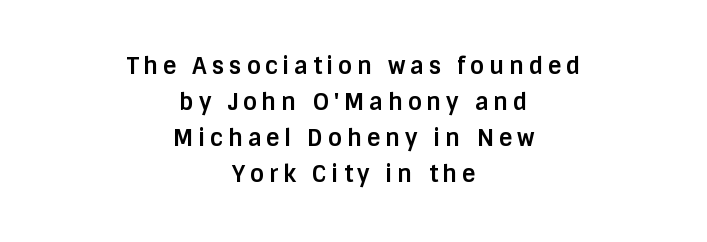
{"italic": "no", "bold": "yes", "underline": "no", "align": "center", "line_spacing": "normal", "line_spacing_ratio": 1.57, "letter_spacing": "wide", "letter_spacing_em": 0.21, "glyph_px": 23}
